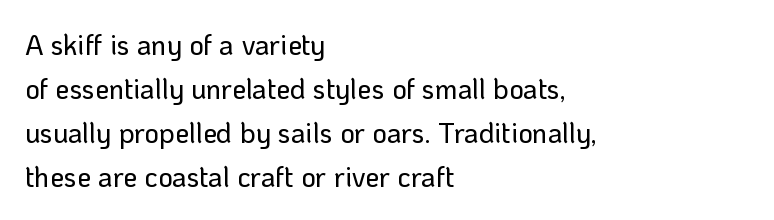
The image shows 28 px sans-serif type, upright; set left-aligned, normal line spacing (1.57x), normal letter spacing, not underlined; low stroke contrast and a medium x-height.
